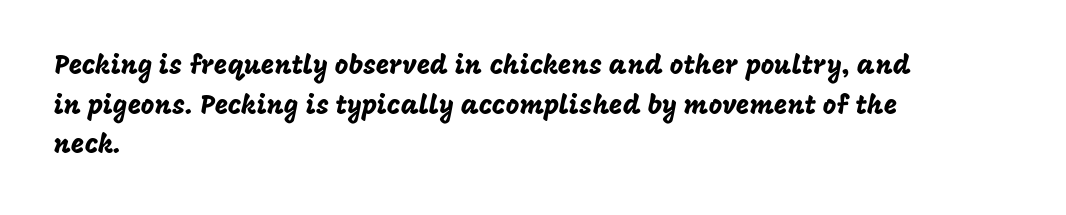
Q: Is the text italic (slanted)? A: Yes.
Q: Is the text underlined? A: No.
Q: How is the paragraph aligned? A: Left-aligned.
Q: Is the spacing between letters normal or unusually wide? A: Normal.
Q: Is the spacing between lines tight, normal or loose? A: Normal.
